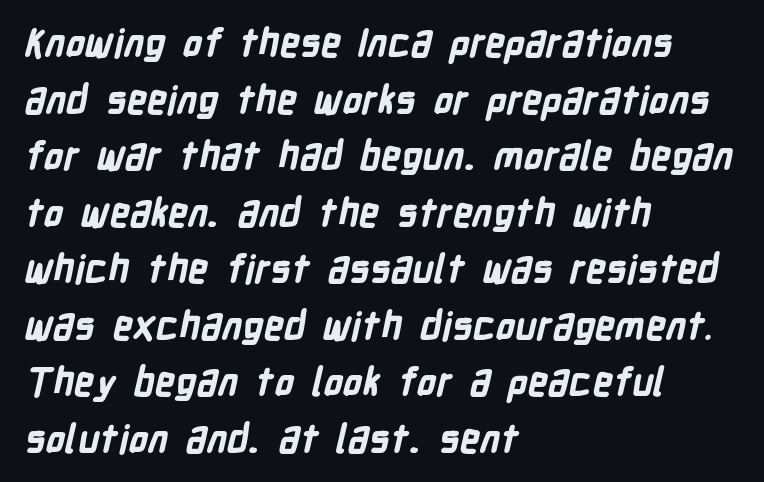
The image shows 39 px bold, condensed sans-serif type; set left-aligned, normal line spacing (1.45x), normal letter spacing, not underlined; low stroke contrast and a medium x-height.
